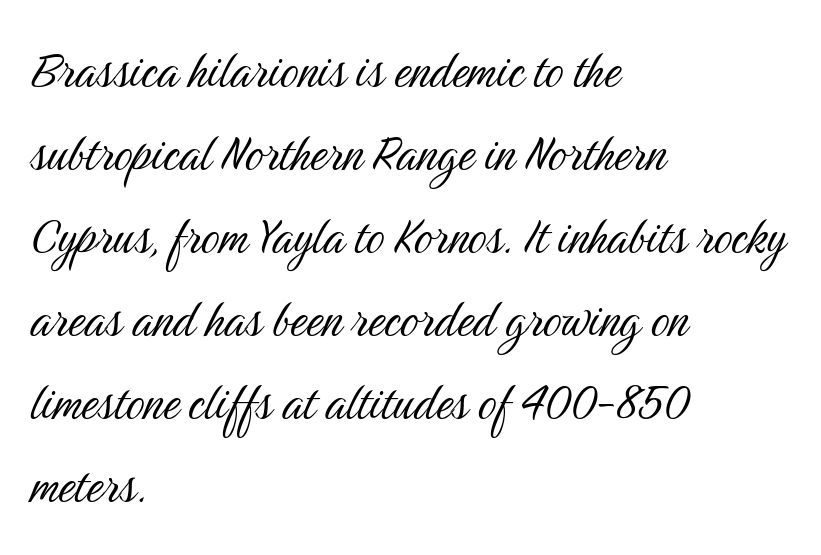
{"serif": "no", "bold": "no", "weight": "light", "width": "condensed", "stroke_contrast": "medium", "x_height": "medium", "monospaced": "no", "underline": "no", "align": "left", "line_spacing": "normal", "line_spacing_ratio": 1.43, "letter_spacing": "normal", "letter_spacing_em": 0.0, "glyph_px": 58}
